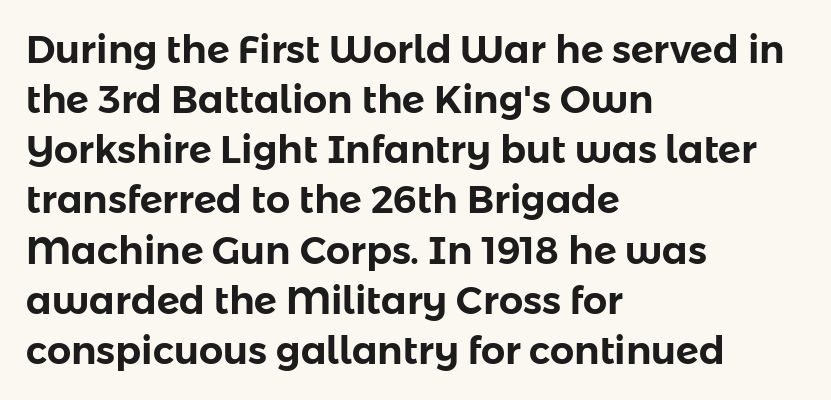
Q: Is the text italic (slanted)? A: No, it is upright.
Q: Is the typeface a serif or a sans-serif typeface? A: Sans-serif.
Q: Is the text underlined? A: No.
Q: How is the paragraph aligned? A: Left-aligned.
Q: Is the spacing between letters normal or unusually wide? A: Normal.
Q: Is the spacing between lines tight, normal or loose? A: Normal.
Q: Width (condensed, normal, or wide)? A: Normal.
Q: Stroke contrast? A: Low.
Q: x-height? A: Medium.
Q: Monospaced? A: No.
